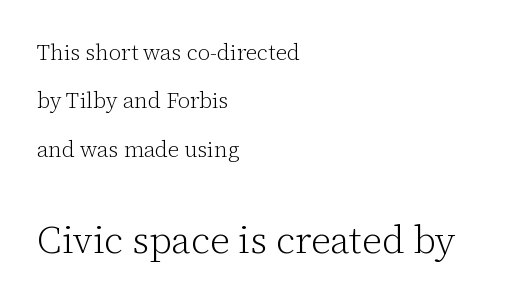
Q: Is the text bold? A: No.
Q: Is the text italic (slanted)? A: No, it is upright.
Q: Is the typeface a serif or a sans-serif typeface? A: Serif.
Q: Is the text underlined? A: No.
Q: How is the paragraph aligned? A: Left-aligned.
Q: Is the spacing between letters normal or unusually wide? A: Normal.
Q: Is the spacing between lines tight, normal or loose? A: Loose.
Q: Which block of text is set in a larger size, the first (top) or the second (bottom)? A: The second (bottom) one.
Q: Width (condensed, normal, or wide)? A: Normal.
Q: Stroke contrast? A: Low.
Q: x-height? A: Medium.
Q: Monospaced? A: No.
